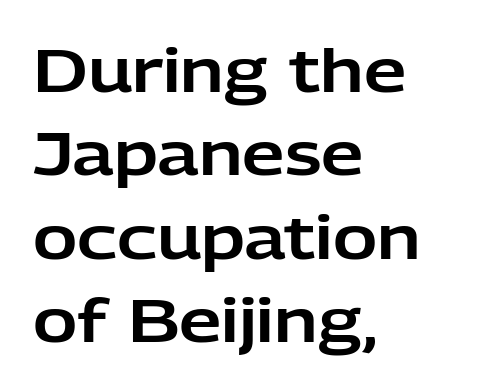
{"serif": "no", "italic": "no", "width": "normal", "stroke_contrast": "low", "x_height": "medium", "monospaced": "no", "underline": "no", "align": "left", "line_spacing": "normal", "line_spacing_ratio": 1.39, "letter_spacing": "normal", "letter_spacing_em": 0.0, "glyph_px": 60}
